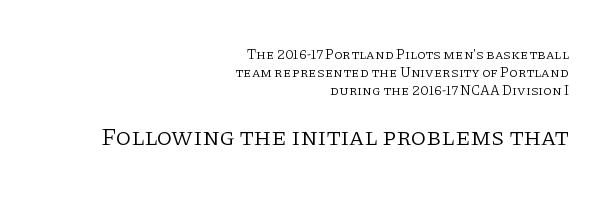
{"italic": "no", "bold": "no", "underline": "no", "align": "right", "line_spacing": "normal", "line_spacing_ratio": 1.29, "letter_spacing": "normal", "letter_spacing_em": 0.0, "larger_block": "second", "size_ratio": 1.79, "glyph_px": 25}
